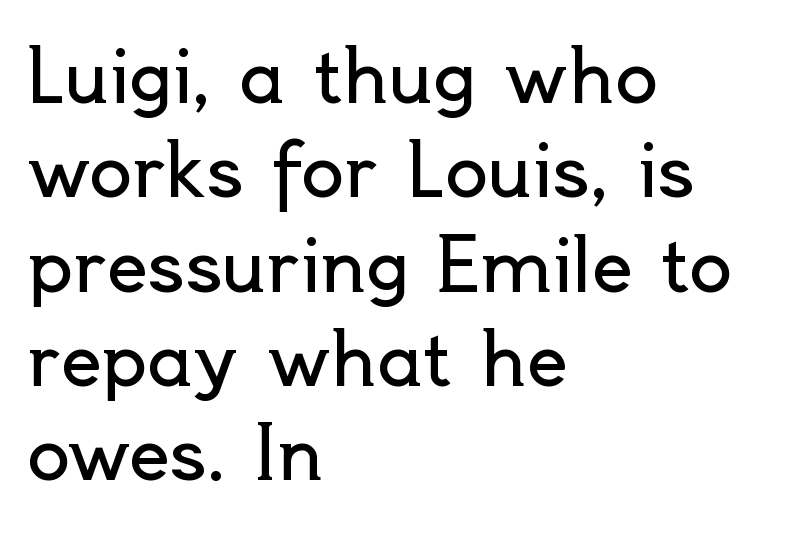
{"serif": "no", "italic": "no", "bold": "no", "weight": "regular", "width": "normal", "x_height": "small", "monospaced": "no", "underline": "no", "align": "left", "line_spacing": "normal", "line_spacing_ratio": 1.31, "letter_spacing": "normal", "letter_spacing_em": 0.0, "glyph_px": 72}
